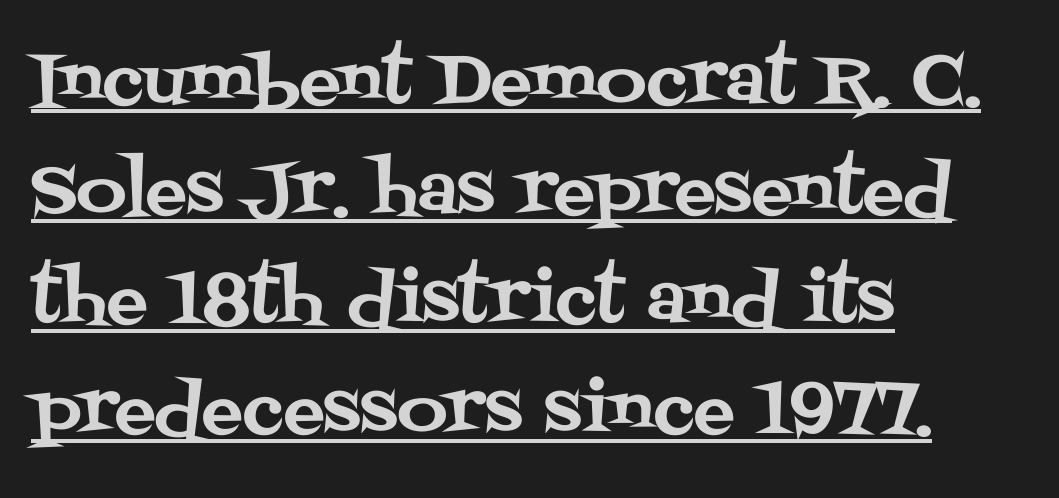
The image shows 69 px serif type, upright; set left-aligned, normal line spacing (1.59x), normal letter spacing, underlined; medium stroke contrast and a large x-height.
